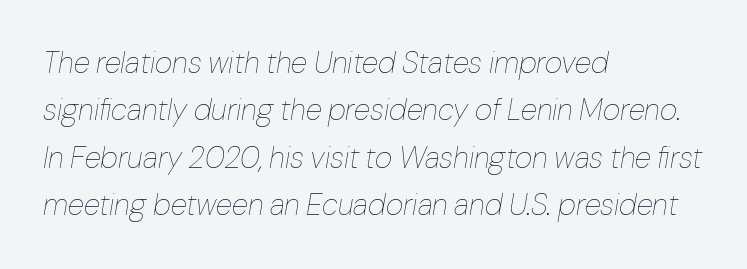
{"italic": "yes", "lean": "right", "slant_degrees": 10, "bold": "no", "weight": "thin", "width": "normal", "stroke_contrast": "low", "x_height": "medium", "monospaced": "no", "underline": "no", "align": "left", "line_spacing": "normal", "line_spacing_ratio": 1.58, "letter_spacing": "normal", "letter_spacing_em": 0.0, "glyph_px": 30}
